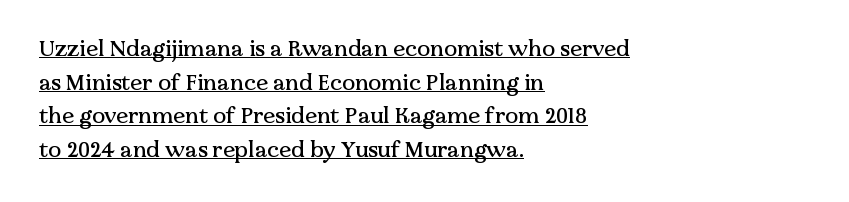
{"italic": "no", "underline": "yes", "align": "left", "line_spacing": "normal", "line_spacing_ratio": 1.53, "letter_spacing": "normal", "letter_spacing_em": 0.0, "glyph_px": 22}
